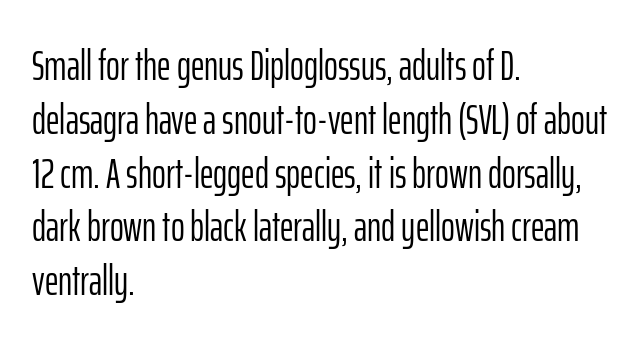
Q: Is the text bold? A: No.
Q: Is the text italic (slanted)? A: No, it is upright.
Q: Is the typeface a serif or a sans-serif typeface? A: Sans-serif.
Q: Is the text underlined? A: No.
Q: How is the paragraph aligned? A: Left-aligned.
Q: Is the spacing between letters normal or unusually wide? A: Normal.
Q: Is the spacing between lines tight, normal or loose? A: Normal.
Q: Width (condensed, normal, or wide)? A: Condensed.
Q: Stroke contrast? A: Low.
Q: x-height? A: Medium.
Q: Monospaced? A: No.
